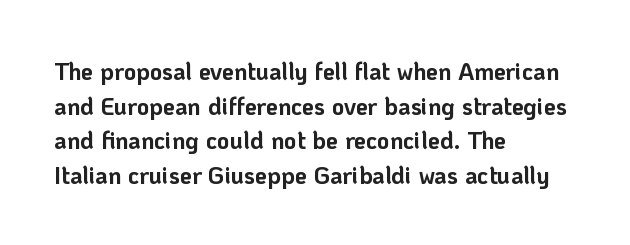
{"italic": "no", "bold": "yes", "underline": "no", "align": "left", "line_spacing": "normal", "line_spacing_ratio": 1.44, "letter_spacing": "normal", "letter_spacing_em": 0.0, "glyph_px": 24}
